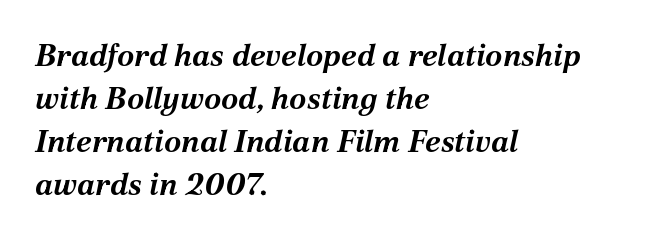
Q: Is the text bold? A: Yes.
Q: Is the text italic (slanted)? A: Yes, it leans right by about 12 degrees.
Q: Is the text underlined? A: No.
Q: How is the paragraph aligned? A: Left-aligned.
Q: Is the spacing between letters normal or unusually wide? A: Normal.
Q: Is the spacing between lines tight, normal or loose? A: Normal.
Q: Width (condensed, normal, or wide)? A: Normal.
Q: Stroke contrast? A: Medium.
Q: x-height? A: Medium.
Q: Monospaced? A: No.
